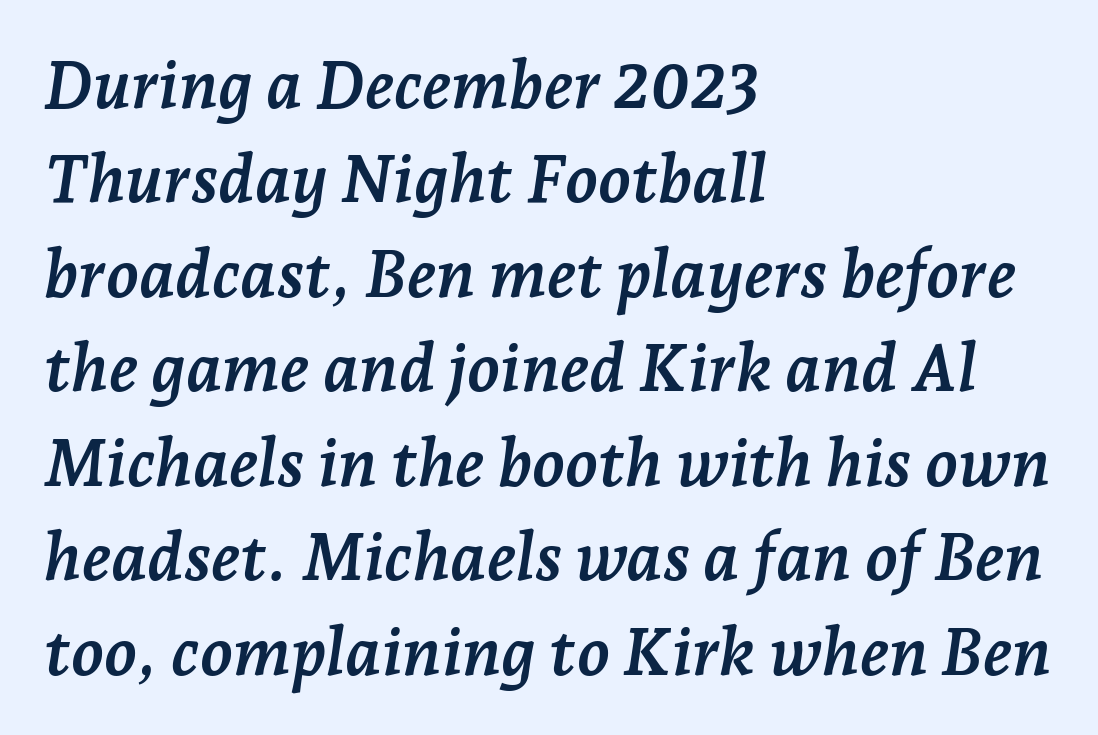
Q: Is the text bold? A: Yes.
Q: Is the text italic (slanted)? A: Yes, it leans right by about 7 degrees.
Q: Is the typeface a serif or a sans-serif typeface? A: Serif.
Q: Is the text underlined? A: No.
Q: How is the paragraph aligned? A: Left-aligned.
Q: Is the spacing between letters normal or unusually wide? A: Normal.
Q: Is the spacing between lines tight, normal or loose? A: Normal.
Q: Width (condensed, normal, or wide)? A: Normal.
Q: Stroke contrast? A: Low.
Q: x-height? A: Medium.
Q: Monospaced? A: No.
